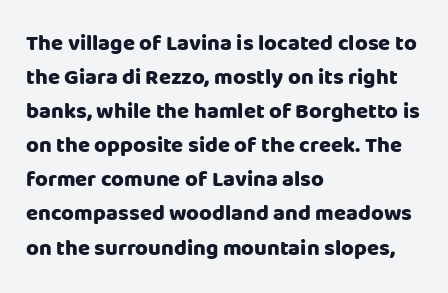
Underline: absent. Default kerning and tracking; the words read as compact shapes. Successive baselines arrive at the customary interval. You can tell it's not italic because the verticals are truly vertical. One-word summary of the alignment: left. These lines carry a lot of weight — the face is fully bold.
